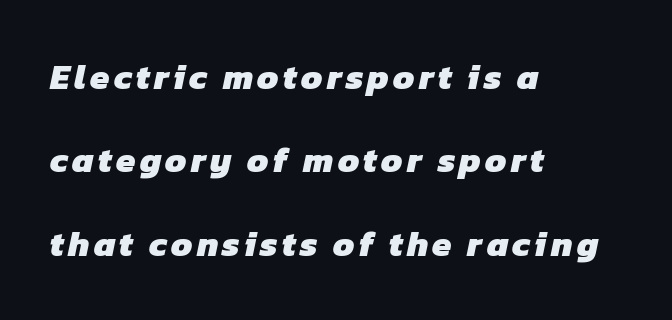
The passage shown is typed in a proportional face where columns would drift. One-word summary of the alignment: left. Its strokes are broad and dark, the hallmark of bold type. A sans-serif font was chosen for this passage. Letters rest on an invisible, unmarked baseline. Baseline-to-baseline distance is far greater than the letter height.
